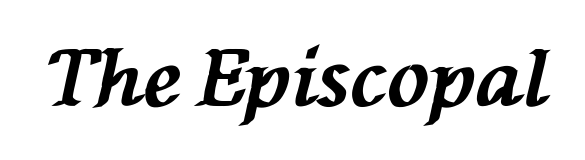
The face used here has the dense, thick strokes of a bold. Letter spacing: default. Nobody drew a line under any word here. The passage shown leans; its letterforms are oblique. Note the varied advance widths — an 'i' is clearly narrower than an 'm'.
